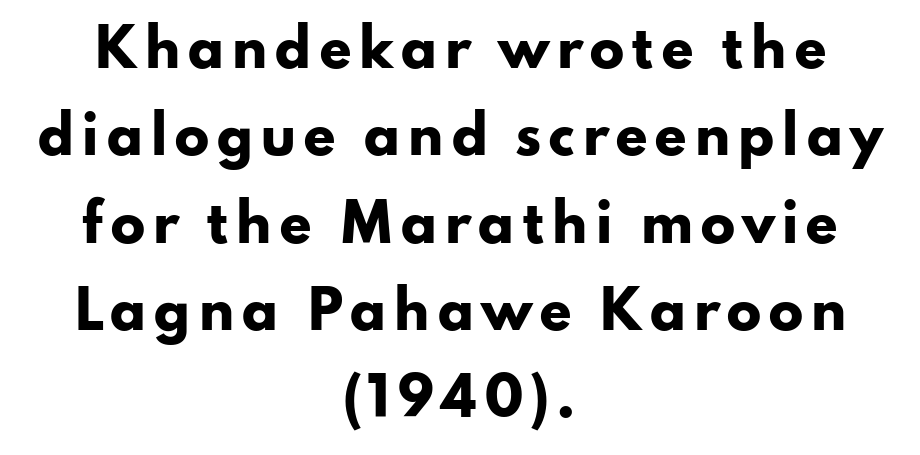
The image shows 52 px heavy, wide sans-serif type, upright; set centered, normal line spacing (1.68x), not underlined; low stroke contrast and a small x-height.
